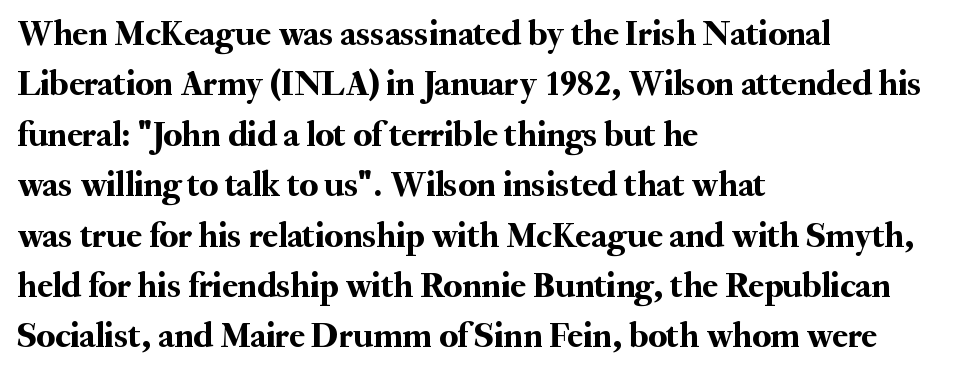
The image shows 36 px serif type, upright; set left-aligned, normal line spacing (1.4x), normal letter spacing, not underlined; medium stroke contrast and a small x-height.
